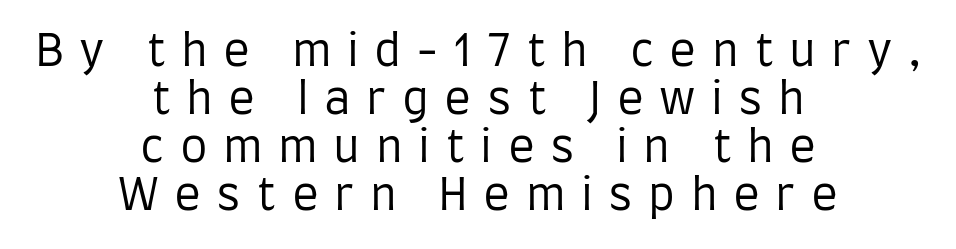
Unbolded letterforms with no extra heft. Honestly, the letter spacing is so wide it's the main thing you notice. These lines are composed in type without serifs. This sample is center-justified, so both line endings float freely. The block of text is dense from top to bottom, with scant space between rows.
